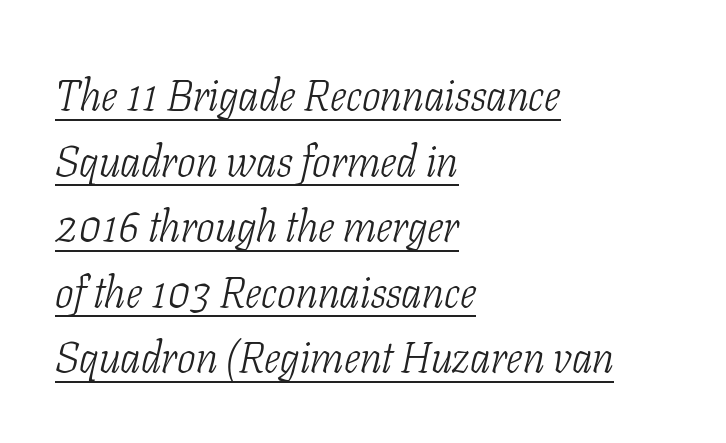
Does the leading feel generous? No, just average. A typographer would call this underscored text. Stroke thickness stays within the range of a standard reading face or lighter. The rendering applies a slant to the glyphs. Words appear dense and cohesive because spacing is normal. The designer went with a serif here, giving each stem small feet.
